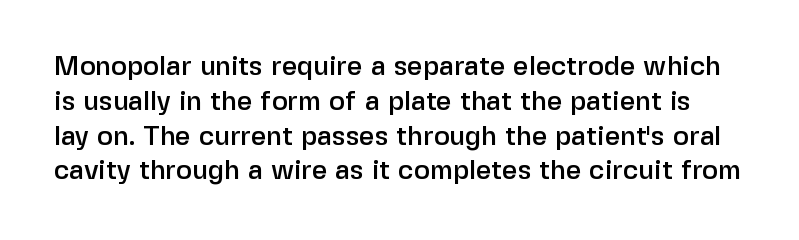
Caption: standard tracking, unaltered. Designer's note — italics off, roman on. Horizontal bands of white between lines are of average thickness. Lines of text with bare space underneath.
